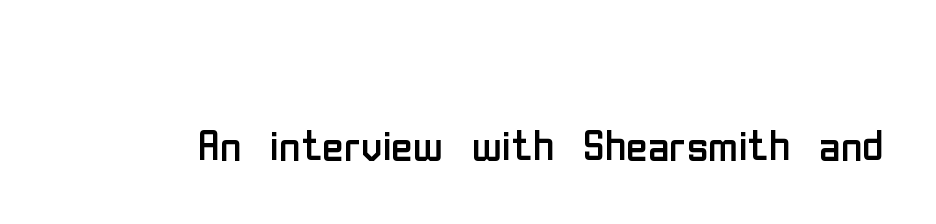
Q: Is the text bold? A: No.
Q: Is the text italic (slanted)? A: No, it is upright.
Q: Is the typeface a serif or a sans-serif typeface? A: Sans-serif.
Q: Is the text underlined? A: No.
Q: Is the spacing between letters normal or unusually wide? A: Normal.
Q: Width (condensed, normal, or wide)? A: Condensed.
Q: Stroke contrast? A: Low.
Q: x-height? A: Medium.
Q: Monospaced? A: No.
